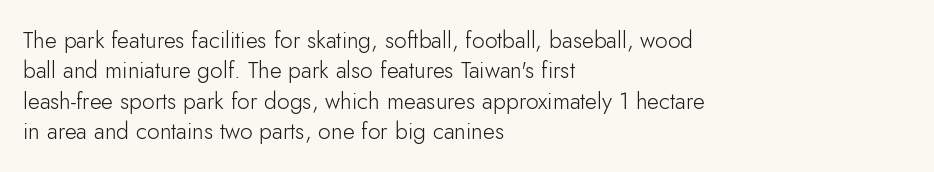
Q: Is the text bold? A: No.
Q: Is the text italic (slanted)? A: No, it is upright.
Q: Is the text underlined? A: No.
Q: How is the paragraph aligned? A: Left-aligned.
Q: Is the spacing between letters normal or unusually wide? A: Normal.
Q: Is the spacing between lines tight, normal or loose? A: Normal.
